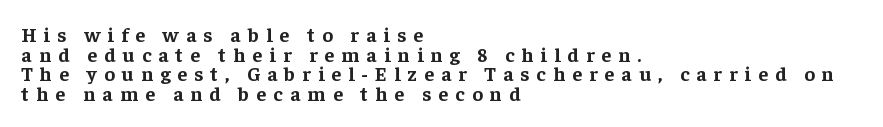
Q: Is the text bold? A: Yes.
Q: Is the text italic (slanted)? A: No, it is upright.
Q: Is the text underlined? A: No.
Q: How is the paragraph aligned? A: Left-aligned.
Q: Is the spacing between letters normal or unusually wide? A: Unusually wide.
Q: Is the spacing between lines tight, normal or loose? A: Tight.
